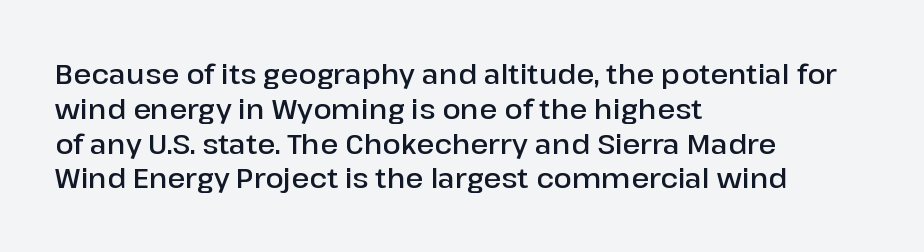
A bare baseline throughout the passage. A typesetter would mark this as roman, not italic. Leading: standard. Here the glyphs are tracked normally, forming tight word shapes.
